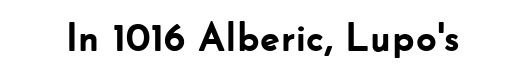
Q: Is the text bold? A: Yes.
Q: Is the text italic (slanted)? A: No, it is upright.
Q: Is the typeface a serif or a sans-serif typeface? A: Sans-serif.
Q: Is the text underlined? A: No.
Q: Is the spacing between letters normal or unusually wide? A: Normal.
Q: Width (condensed, normal, or wide)? A: Normal.
Q: Stroke contrast? A: Low.
Q: x-height? A: Small.
Q: Monospaced? A: No.
